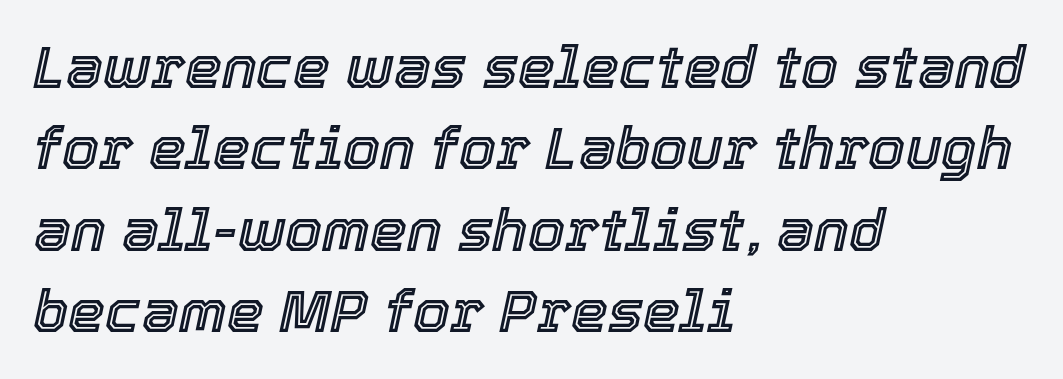
Q: Is the text italic (slanted)? A: Yes, it leans right by about 12 degrees.
Q: Is the text underlined? A: No.
Q: How is the paragraph aligned? A: Left-aligned.
Q: Is the spacing between letters normal or unusually wide? A: Normal.
Q: Is the spacing between lines tight, normal or loose? A: Normal.
Q: Width (condensed, normal, or wide)? A: Normal.
Q: x-height? A: Medium.
Q: Monospaced? A: No.
